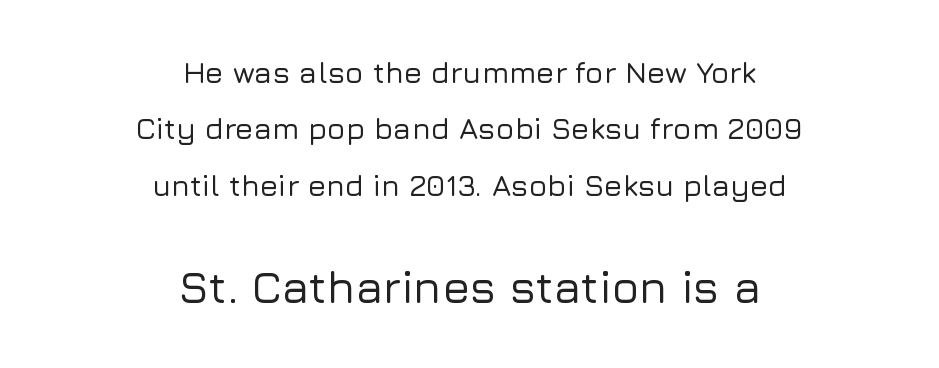
The image shows 45 px sans-serif type, upright; set centered, line spacing 1.88x, normal letter spacing, not underlined; the second (bottom) block is 1.5x larger; low stroke contrast and a medium x-height.
